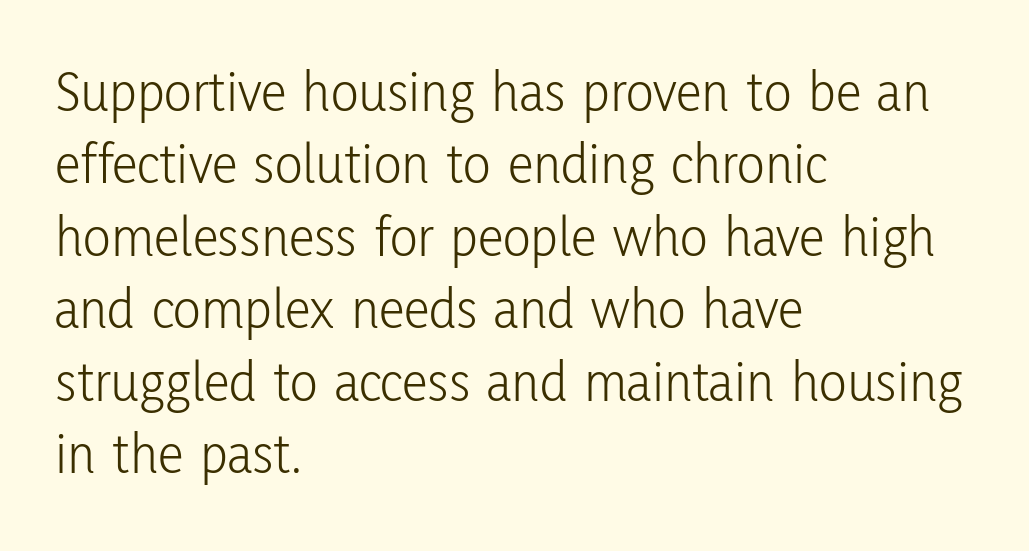
{"serif": "no", "italic": "no", "bold": "no", "weight": "light", "width": "condensed", "stroke_contrast": "low", "x_height": "medium", "monospaced": "no", "underline": "no", "align": "left", "line_spacing": "normal", "line_spacing_ratio": 1.25, "letter_spacing": "normal", "letter_spacing_em": 0.0, "glyph_px": 58}
